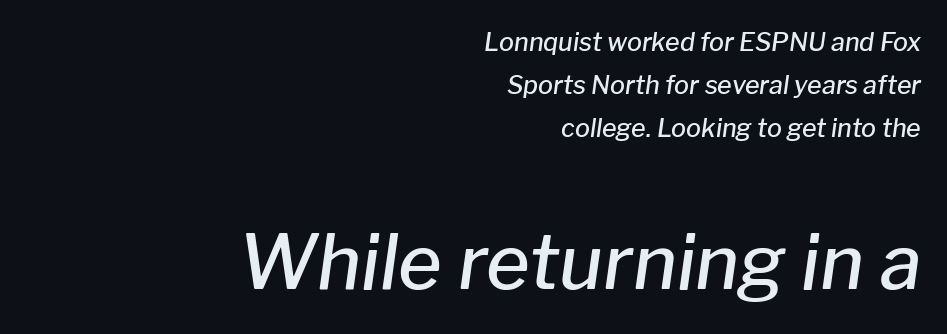
Q: Is the text bold? A: Semi-bold.
Q: Is the text italic (slanted)? A: Yes, it leans right by about 8 degrees.
Q: Is the text underlined? A: No.
Q: How is the paragraph aligned? A: Right-aligned.
Q: Is the spacing between letters normal or unusually wide? A: Normal.
Q: Which block of text is set in a larger size, the first (top) or the second (bottom)? A: The second (bottom) one.
Q: Width (condensed, normal, or wide)? A: Normal.
Q: Stroke contrast? A: Low.
Q: x-height? A: Medium.
Q: Monospaced? A: No.
